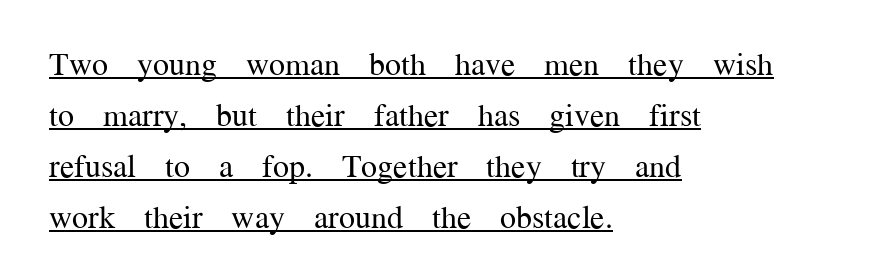
The image shows 32 px regular-weight serif type, upright; set left-aligned, normal line spacing (1.59x), normal letter spacing, underlined; medium stroke contrast and a medium x-height.
